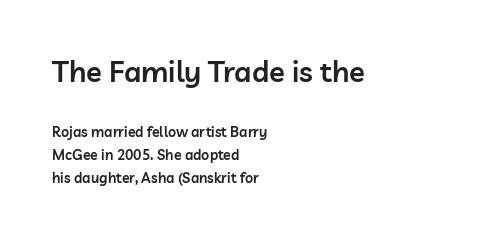
The area under the type is left untouched. Note: larger setting up top, smaller setting below. How heavy is the stroke? Medium-heavy — a semibold, shy of bold. This is the regular roman posture of the typeface. Varying glyph widths throughout — classic text-font behaviour. One glance says typical: line gaps are just what's usual.
